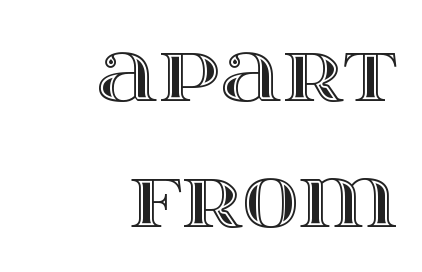
{"italic": "no", "width": "wide", "x_height": "large", "monospaced": "no", "underline": "no", "align": "right", "line_spacing": "normal", "line_spacing_ratio": 1.61, "letter_spacing": "normal", "letter_spacing_em": 0.0, "glyph_px": 78}
